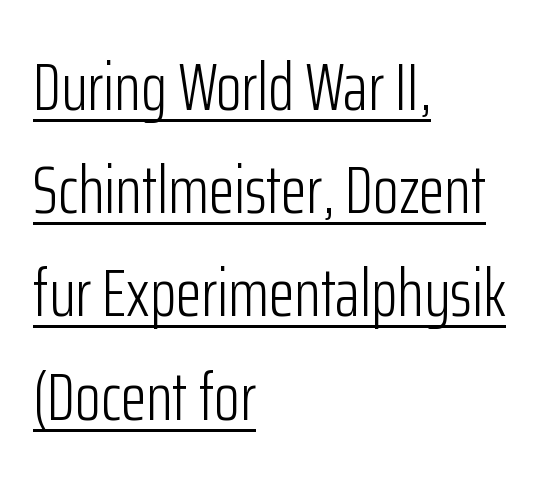
Note the varied advance widths — an 'i' is clearly narrower than an 'm'. Weight class: somewhere from thin through regular. Leading matches the norm, producing a regular column. The letters carry no serifs — their stems end cleanly without finishing strokes. The rendered words wear a rule along their underside. Ascenders rise straight up at ninety degrees.
